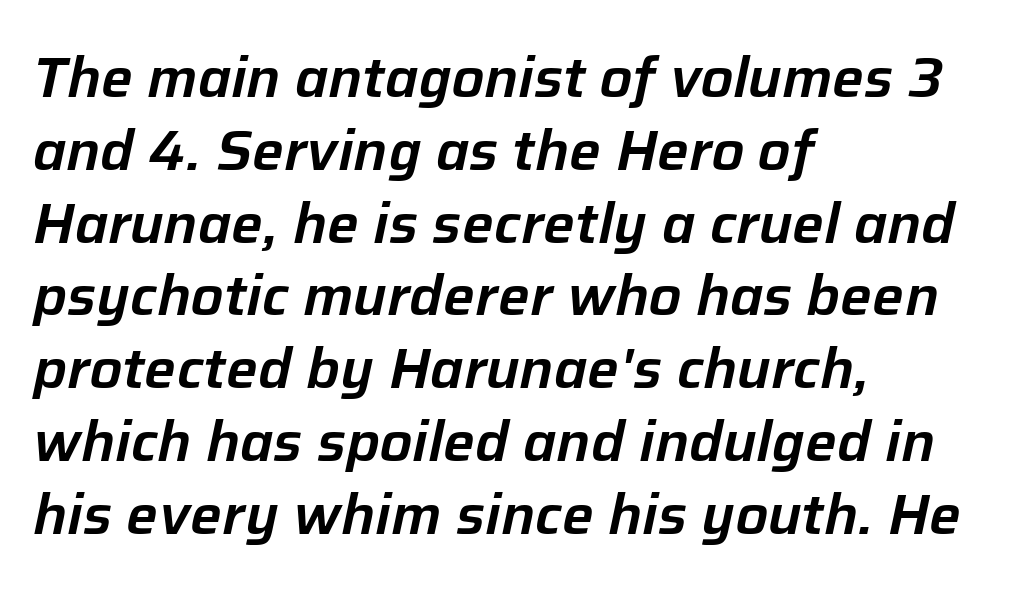
Q: Is the text italic (slanted)? A: Yes, it leans right by about 12 degrees.
Q: Is the text underlined? A: No.
Q: How is the paragraph aligned? A: Left-aligned.
Q: Is the spacing between letters normal or unusually wide? A: Normal.
Q: Is the spacing between lines tight, normal or loose? A: Normal.
Q: Width (condensed, normal, or wide)? A: Normal.
Q: Stroke contrast? A: Low.
Q: x-height? A: Medium.
Q: Monospaced? A: No.
